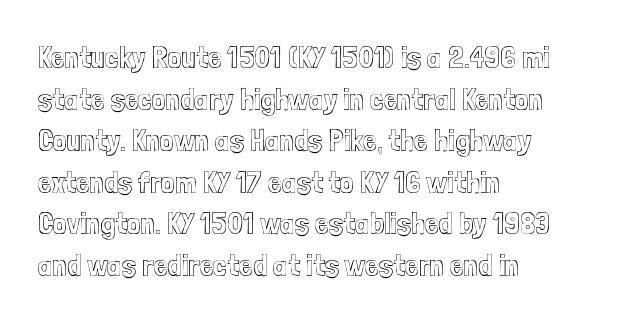
{"italic": "no", "width": "condensed", "x_height": "medium", "monospaced": "no", "underline": "no", "align": "left", "line_spacing": "normal", "line_spacing_ratio": 1.34, "letter_spacing": "normal", "letter_spacing_em": 0.0, "glyph_px": 31}
